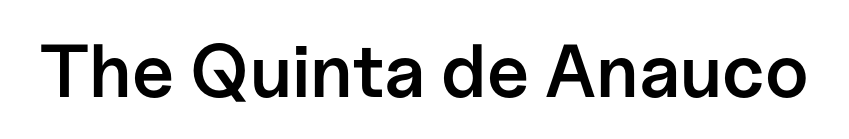
{"serif": "no", "italic": "no", "bold": "semi", "weight": "semibold", "width": "normal", "stroke_contrast": "low", "x_height": "medium", "monospaced": "no", "underline": "no", "letter_spacing": "normal", "letter_spacing_em": 0.0, "glyph_px": 75}
